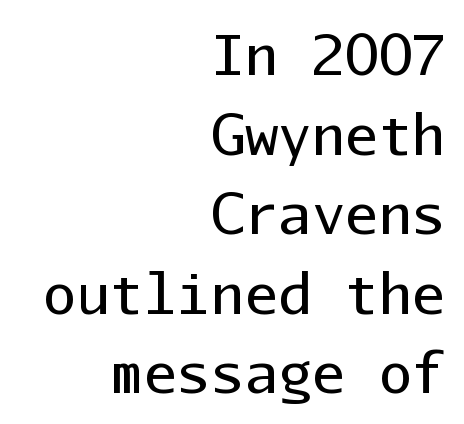
The image shows 56 px regular-weight sans-serif type, upright, monospaced; set right-aligned, normal line spacing (1.42x), normal letter spacing, not underlined; low stroke contrast and a medium x-height.
